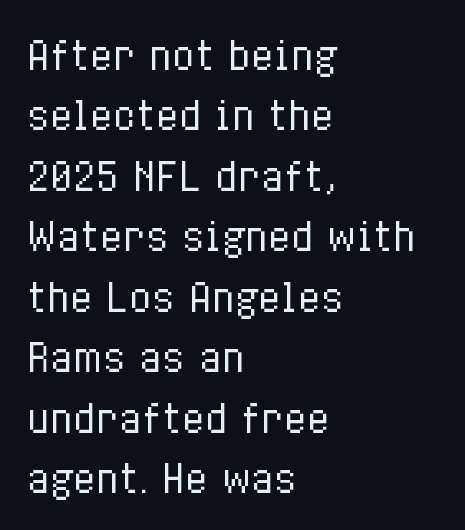
The image shows 38 px regular-weight, condensed type, upright; set left-aligned, normal line spacing (1.59x), normal letter spacing, not underlined; low stroke contrast and a medium x-height.
